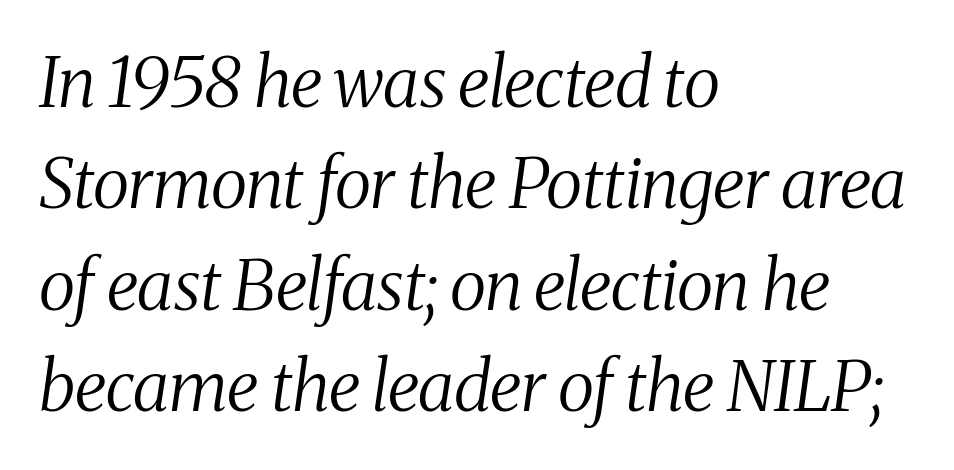
Q: Is the text bold? A: No.
Q: Is the text italic (slanted)? A: Yes, it leans right by about 8 degrees.
Q: Is the typeface a serif or a sans-serif typeface? A: Serif.
Q: Is the text underlined? A: No.
Q: How is the paragraph aligned? A: Left-aligned.
Q: Is the spacing between letters normal or unusually wide? A: Normal.
Q: Is the spacing between lines tight, normal or loose? A: Normal.
Q: Width (condensed, normal, or wide)? A: Condensed.
Q: Stroke contrast? A: Medium.
Q: x-height? A: Medium.
Q: Monospaced? A: No.
